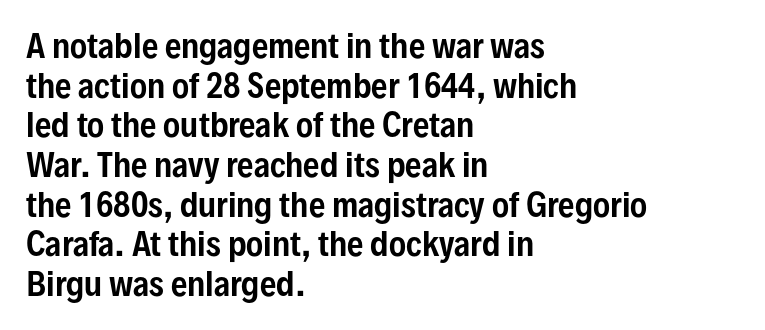
Nothing sits at the stroke ends, so this counts as sans-serif. The rendering anchors every line to the left-hand side. Tall strokes in this sample are plumb rather than angled. Honestly, there is no underline to notice here at all. Caption: standard tracking, unaltered. Note the varied advance widths — an 'i' is clearly narrower than an 'm'.
